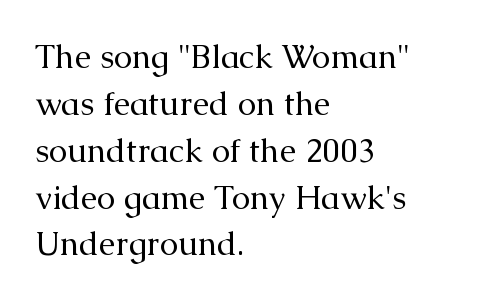
Horizontally, the lines are justified to the leading edge only. Note: serifs present on the glyphs. The face looks like a standard text weight, possibly lighter. Check the space under the baseline: it is left empty. The passage shown has conventional tracking throughout. Each letter keeps its own natural width here, so spacing adapts to shape.
